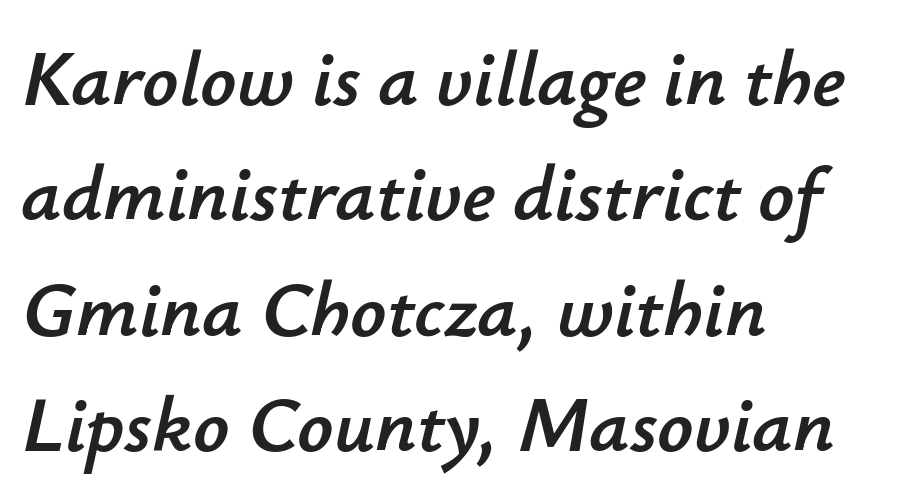
Q: Is the text italic (slanted)? A: Yes, it leans right by about 12 degrees.
Q: Is the text underlined? A: No.
Q: How is the paragraph aligned? A: Left-aligned.
Q: Is the spacing between letters normal or unusually wide? A: Normal.
Q: Is the spacing between lines tight, normal or loose? A: Normal.
Q: Width (condensed, normal, or wide)? A: Normal.
Q: Stroke contrast? A: Low.
Q: x-height? A: Small.
Q: Monospaced? A: No.
